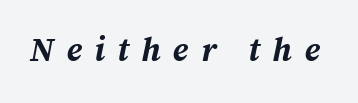
What stands out about the letter spacing? Its width — letters are far apart. A bare baseline throughout the passage. Here the designer chose a conventional face with non-uniform glyph widths. Would a proofreader flag this as italicized? Yes. The strokes are fattened all the way to bold.
